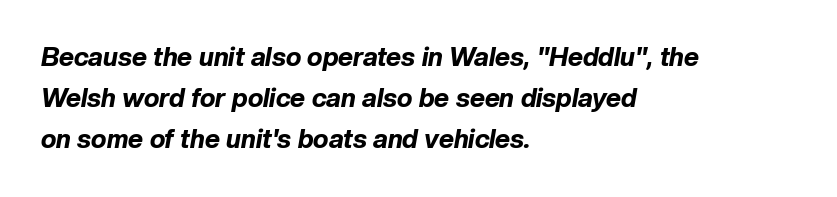
{"italic": "yes", "lean": "right", "slant_degrees": 10, "bold": "yes", "underline": "no", "align": "left", "line_spacing": "normal", "line_spacing_ratio": 1.58, "letter_spacing": "normal", "letter_spacing_em": 0.0, "glyph_px": 26}
